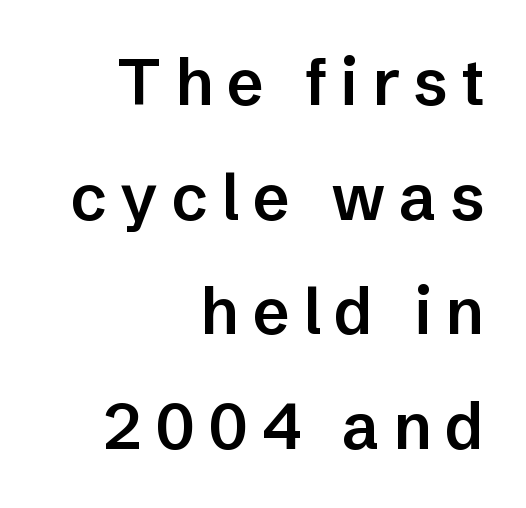
Q: Is the text bold? A: Semi-bold.
Q: Is the text italic (slanted)? A: No, it is upright.
Q: Is the typeface a serif or a sans-serif typeface? A: Sans-serif.
Q: Is the text underlined? A: No.
Q: How is the paragraph aligned? A: Right-aligned.
Q: Is the spacing between letters normal or unusually wide? A: Unusually wide.
Q: Width (condensed, normal, or wide)? A: Normal.
Q: Stroke contrast? A: Low.
Q: x-height? A: Medium.
Q: Monospaced? A: No.
